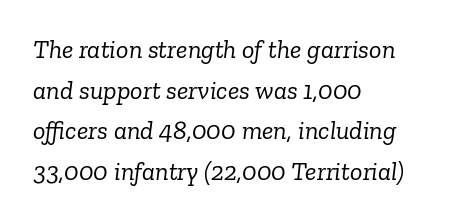
{"italic": "yes", "lean": "right", "slant_degrees": 6, "bold": "no", "underline": "no", "align": "left", "line_spacing": "normal", "line_spacing_ratio": 1.56, "letter_spacing": "normal", "letter_spacing_em": 0.0, "glyph_px": 26}
